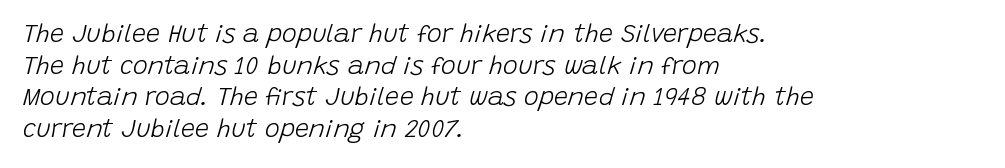
{"italic": "yes", "lean": "right", "slant_degrees": 15, "bold": "no", "underline": "no", "align": "left", "line_spacing": "normal", "line_spacing_ratio": 1.27, "letter_spacing": "normal", "letter_spacing_em": 0.0, "glyph_px": 25}
